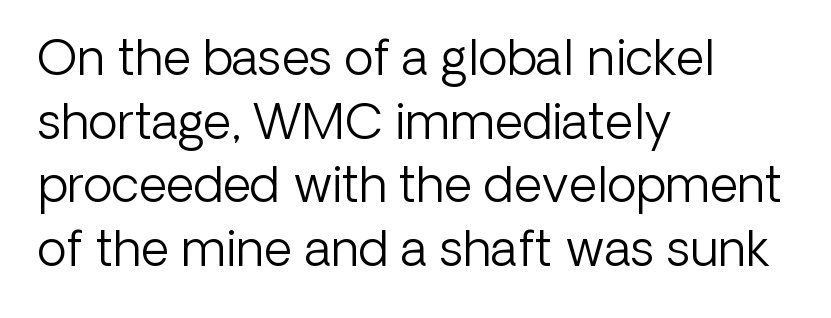
The image shows 49 px light sans-serif type, upright; set left-aligned, normal line spacing (1.3x), normal letter spacing, not underlined; low stroke contrast and a medium x-height.
